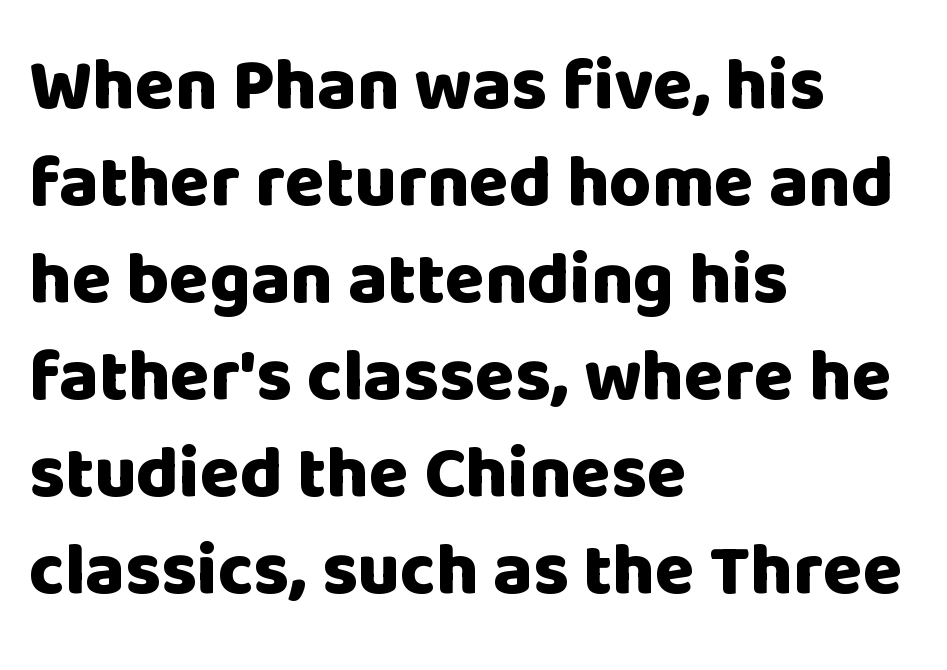
Q: Is the text bold? A: Yes.
Q: Is the text italic (slanted)? A: No, it is upright.
Q: Is the typeface a serif or a sans-serif typeface? A: Sans-serif.
Q: Is the text underlined? A: No.
Q: How is the paragraph aligned? A: Left-aligned.
Q: Is the spacing between letters normal or unusually wide? A: Normal.
Q: Is the spacing between lines tight, normal or loose? A: Normal.
Q: Width (condensed, normal, or wide)? A: Normal.
Q: Stroke contrast? A: Low.
Q: x-height? A: Large.
Q: Monospaced? A: No.
